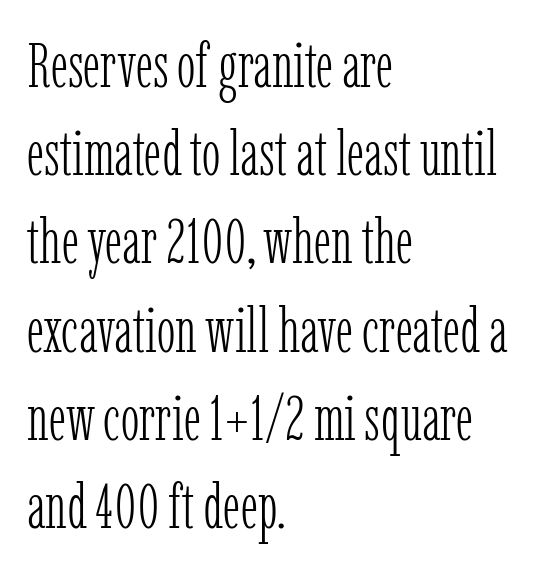
{"serif": "yes", "italic": "no", "bold": "no", "weight": "light", "width": "condensed", "stroke_contrast": "low", "x_height": "medium", "monospaced": "no", "underline": "no", "align": "left", "line_spacing": "normal", "line_spacing_ratio": 1.4, "letter_spacing": "normal", "letter_spacing_em": 0.0, "glyph_px": 63}
